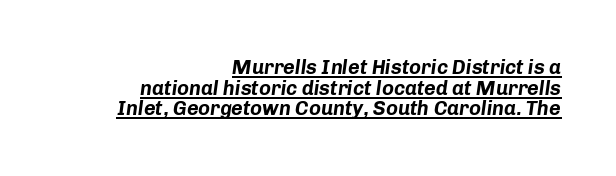
{"italic": "yes", "lean": "right", "slant_degrees": 8, "bold": "yes", "underline": "yes", "align": "right", "line_spacing": "tight", "line_spacing_ratio": 1.03, "letter_spacing": "normal", "letter_spacing_em": 0.0, "glyph_px": 20}
